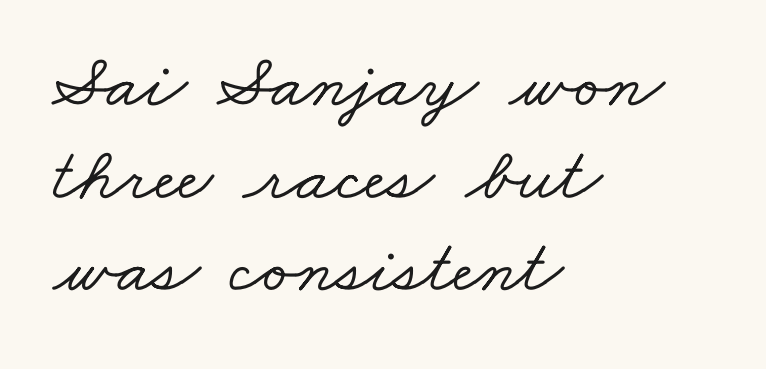
A typesetter would call this proportional, since set widths differ per character. Only glyphs here, with clear space below each row. Notice how the passage keeps a crisp vertical edge on the left only. You could call the tracking neutral — neither tight nor loose. In terms of letterform style, serifs are clearly present.
